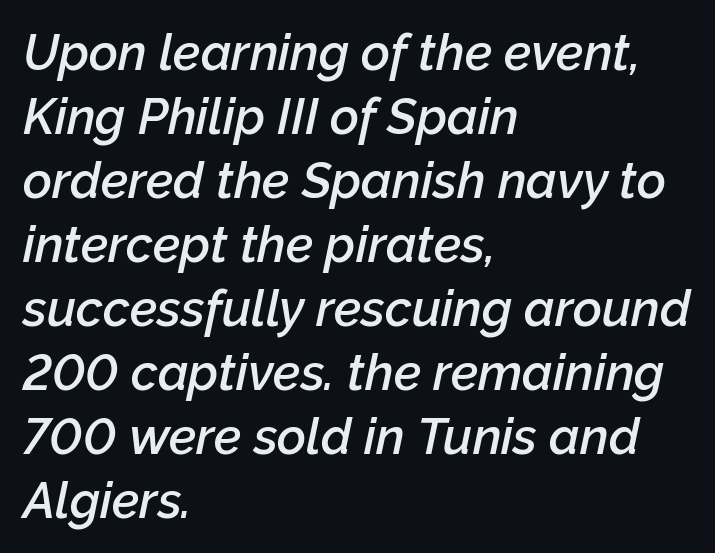
{"italic": "yes", "lean": "right", "slant_degrees": 12, "bold": "semi", "weight": "semibold", "width": "normal", "stroke_contrast": "low", "x_height": "medium", "monospaced": "no", "underline": "no", "align": "left", "line_spacing": "normal", "line_spacing_ratio": 1.28, "letter_spacing": "normal", "letter_spacing_em": 0.0, "glyph_px": 50}
